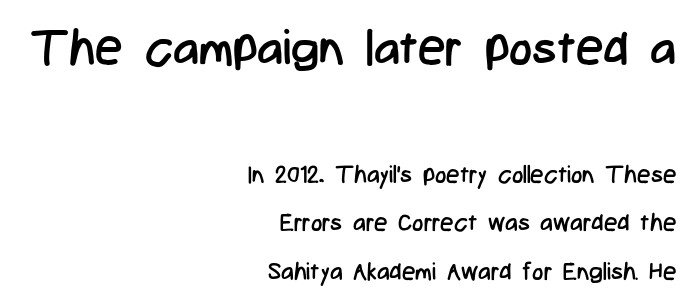
Q: Is the text bold? A: No.
Q: Is the text italic (slanted)? A: No, it is upright.
Q: Is the typeface a serif or a sans-serif typeface? A: Sans-serif.
Q: Is the text underlined? A: No.
Q: How is the paragraph aligned? A: Right-aligned.
Q: Is the spacing between letters normal or unusually wide? A: Normal.
Q: Is the spacing between lines tight, normal or loose? A: Loose.
Q: Which block of text is set in a larger size, the first (top) or the second (bottom)? A: The first (top) one.
Q: Width (condensed, normal, or wide)? A: Condensed.
Q: Stroke contrast? A: Low.
Q: x-height? A: Medium.
Q: Monospaced? A: No.
